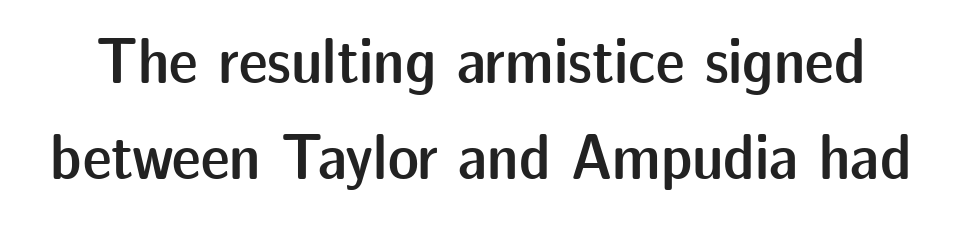
The image shows 65 px semibold sans-serif type, upright; set normal line spacing (1.47x), normal letter spacing, not underlined; low stroke contrast and a medium x-height.
